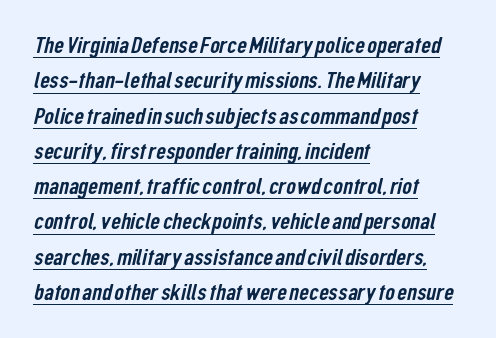
The image shows 24 px text type; set left-aligned, normal line spacing (1.47x), normal letter spacing, underlined.
